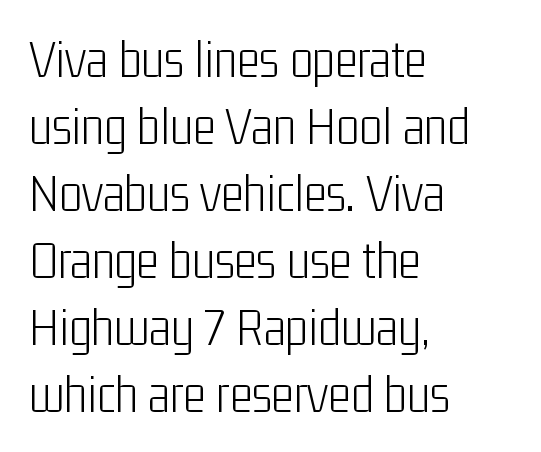
Q: Is the text bold? A: No.
Q: Is the text italic (slanted)? A: No, it is upright.
Q: Is the typeface a serif or a sans-serif typeface? A: Sans-serif.
Q: Is the text underlined? A: No.
Q: How is the paragraph aligned? A: Left-aligned.
Q: Is the spacing between letters normal or unusually wide? A: Normal.
Q: Width (condensed, normal, or wide)? A: Condensed.
Q: Stroke contrast? A: Low.
Q: x-height? A: Medium.
Q: Monospaced? A: No.
